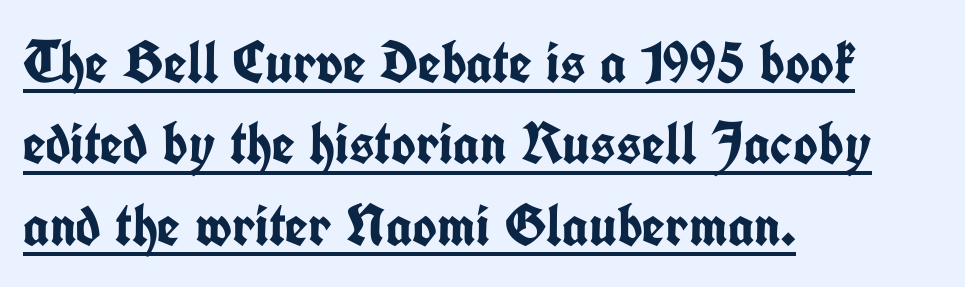
Looks like regular typesetting: each glyph gets only the width it needs. One glance says typical: line gaps are just what's usual. Is there an underline? Yes — a line sits under the letters. The lines in this sample share a left origin and differ only in where they stop. The face used here is a sans, in the tradition of grotesques and geometrics. Each glyph is drawn with heavy, bold strokes.
